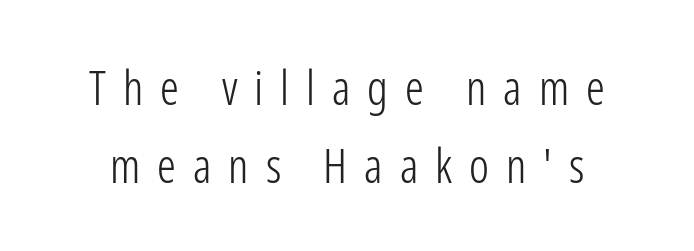
{"serif": "no", "italic": "no", "bold": "no", "weight": "light", "width": "condensed", "stroke_contrast": "low", "x_height": "medium", "monospaced": "no", "underline": "no", "line_spacing": "normal", "line_spacing_ratio": 1.65, "letter_spacing": "wide", "letter_spacing_em": 0.36, "glyph_px": 47}
